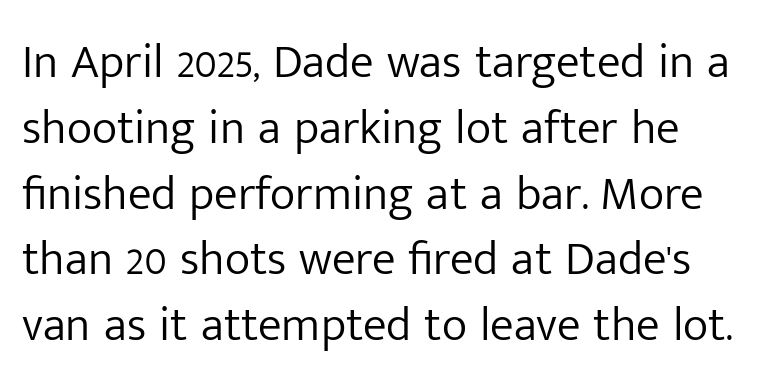
The image shows 48 px light sans-serif type, upright; set normal line spacing (1.37x), normal letter spacing, not underlined; low stroke contrast and a medium x-height.
